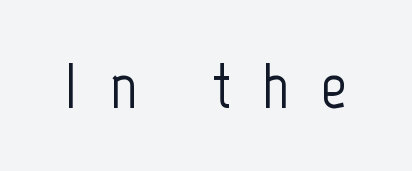
The image shows 65 px condensed sans-serif type, upright; set unusually wide letter spacing (+0.48 em), not underlined; low stroke contrast and a medium x-height.
